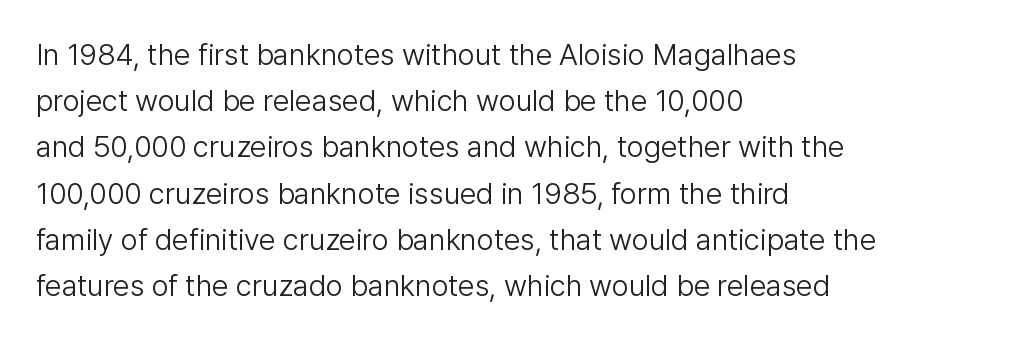
The image shows 30 px light sans-serif type, upright; set left-aligned, normal line spacing (1.54x), normal letter spacing, not underlined; low stroke contrast and a medium x-height.
